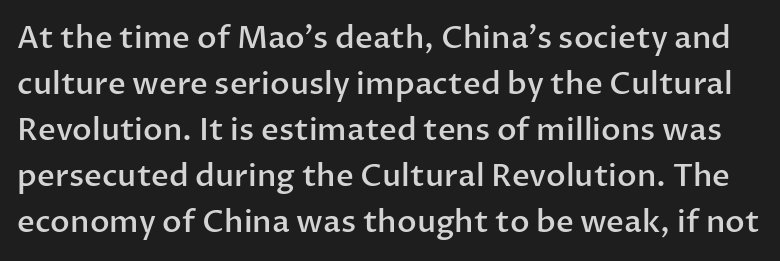
Q: Is the text bold? A: Semi-bold.
Q: Is the text italic (slanted)? A: No, it is upright.
Q: Is the typeface a serif or a sans-serif typeface? A: Sans-serif.
Q: Is the text underlined? A: No.
Q: Is the spacing between letters normal or unusually wide? A: Normal.
Q: Is the spacing between lines tight, normal or loose? A: Normal.
Q: Width (condensed, normal, or wide)? A: Normal.
Q: Stroke contrast? A: Low.
Q: x-height? A: Medium.
Q: Monospaced? A: No.
